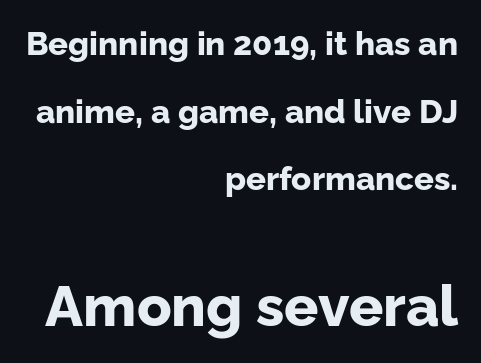
The image shows 57 px bold sans-serif type, upright; set right-aligned, loose line spacing (2.05x), normal letter spacing, not underlined; the second (bottom) block is 1.73x larger; low stroke contrast and a medium x-height.
